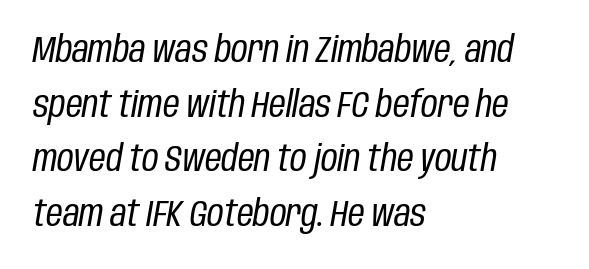
The image shows 36 px regular-weight, condensed type, italic (leaning right); set left-aligned, normal line spacing (1.52x), normal letter spacing, not underlined; low stroke contrast and a large x-height.
